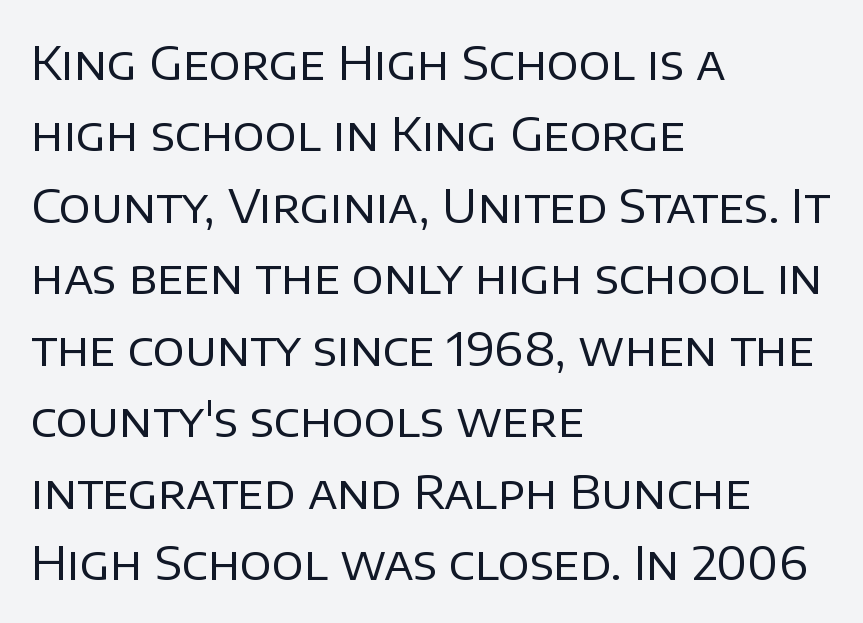
The image shows 47 px regular-weight sans-serif type, upright; set left-aligned, normal line spacing (1.52x), normal letter spacing, not underlined; low stroke contrast and a large x-height.
